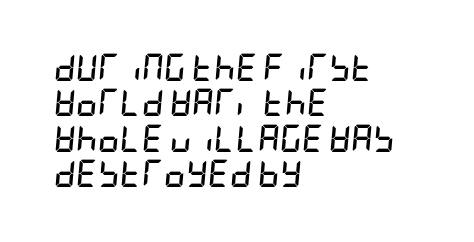
The image shows 27 px bold type, italic (leaning right); set left-aligned, normal line spacing (1.31x), normal letter spacing, not underlined.
